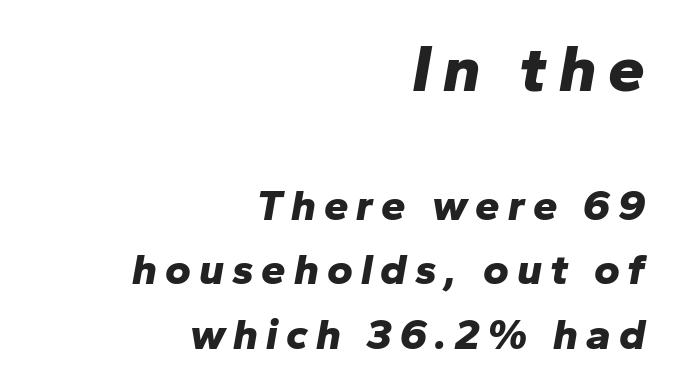
{"italic": "yes", "lean": "right", "slant_degrees": 10, "bold": "yes", "weight": "bold", "width": "normal", "stroke_contrast": "low", "x_height": "medium", "monospaced": "no", "underline": "no", "align": "right", "line_spacing": "normal", "line_spacing_ratio": 1.47, "larger_block": "first", "size_ratio": 1.5, "glyph_px": 66}
